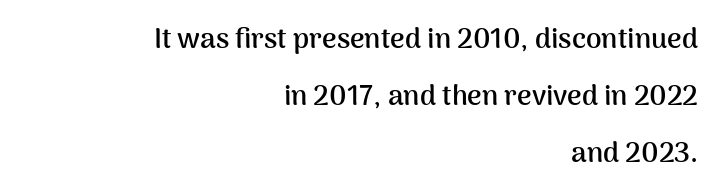
{"serif": "no", "italic": "no", "bold": "yes", "weight": "semibold", "width": "normal", "stroke_contrast": "medium", "x_height": "medium", "monospaced": "no", "underline": "no", "align": "right", "line_spacing": "loose", "line_spacing_ratio": 2.03, "letter_spacing": "normal", "letter_spacing_em": 0.0, "glyph_px": 28}
